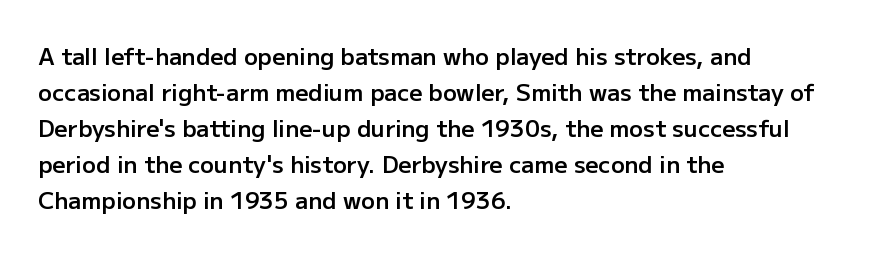
Visually the block forms a straight wall on the left and a jagged coastline on the right. Bold? Not quite — semibold, heavier than regular but stopping short. Horizontal bands of white between lines are of average thickness. Inter-character spacing is left at the font's built-in metrics.
